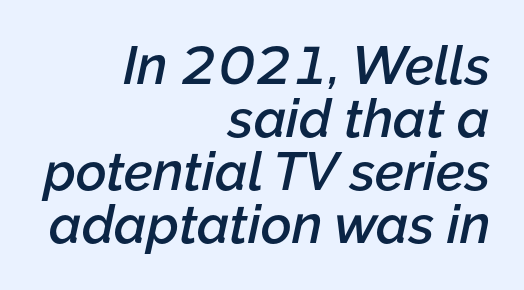
The image shows 53 px semibold type, italic (leaning right); set right-aligned, tight line spacing (1.0x), normal letter spacing, not underlined; low stroke contrast and a medium x-height.
